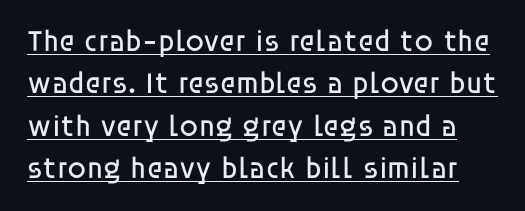
Q: Is the text bold? A: No.
Q: Is the text italic (slanted)? A: No, it is upright.
Q: Is the typeface a serif or a sans-serif typeface? A: Sans-serif.
Q: Is the text underlined? A: Yes.
Q: Is the spacing between letters normal or unusually wide? A: Normal.
Q: Is the spacing between lines tight, normal or loose? A: Normal.
Q: Width (condensed, normal, or wide)? A: Normal.
Q: Stroke contrast? A: Low.
Q: x-height? A: Large.
Q: Monospaced? A: No.
